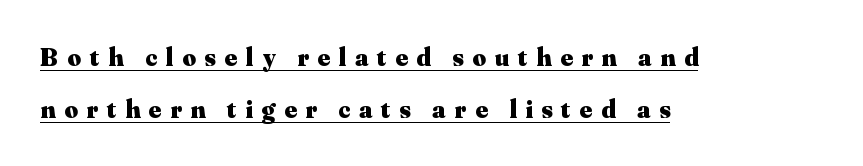
Compared with undecorated copy, this sample adds a rule below the words. How heavy is the stroke? Heavy — this is a bold. These lines stack with their left ends in a neat column. Tall strokes in this sample are plumb rather than angled.
